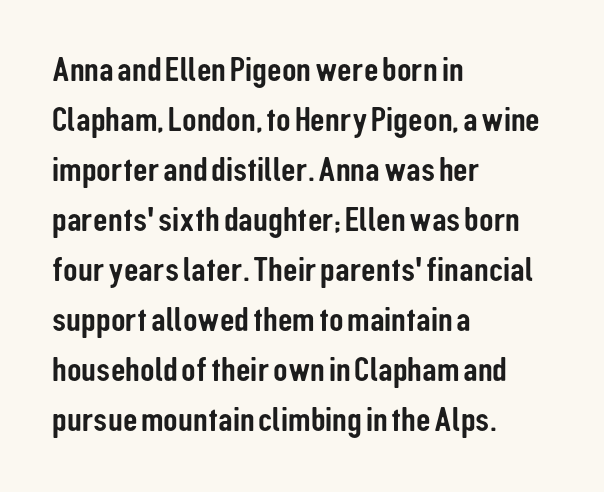
{"serif": "no", "italic": "no", "width": "condensed", "stroke_contrast": "low", "x_height": "medium", "monospaced": "no", "underline": "no", "align": "left", "line_spacing": "normal", "line_spacing_ratio": 1.39, "letter_spacing": "normal", "letter_spacing_em": 0.0, "glyph_px": 36}
